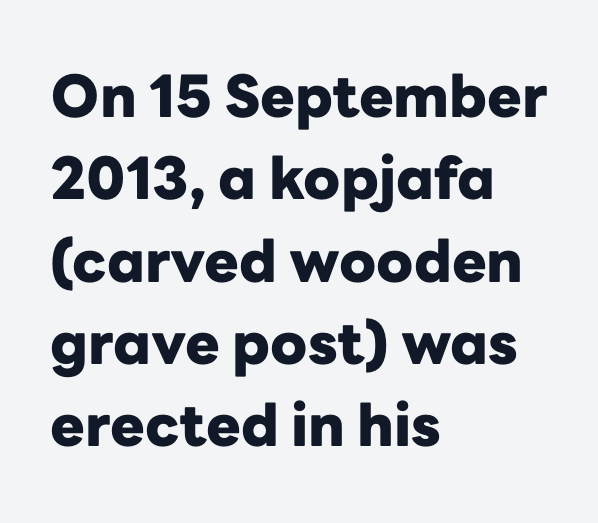
{"serif": "no", "italic": "no", "bold": "yes", "weight": "heavy", "width": "normal", "stroke_contrast": "low", "x_height": "medium", "monospaced": "no", "underline": "no", "align": "left", "line_spacing": "normal", "line_spacing_ratio": 1.42, "letter_spacing": "normal", "letter_spacing_em": 0.0, "glyph_px": 58}
